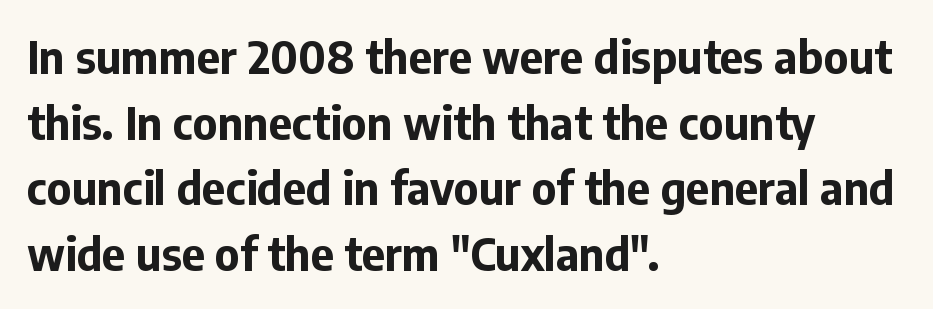
Spacing verdict: proportional, widths tailored to each character. Compared with a centered layout, this one pins lines to the left instead. Style check: upright. The rendering uses a bold face; every stroke is thick and dark.
